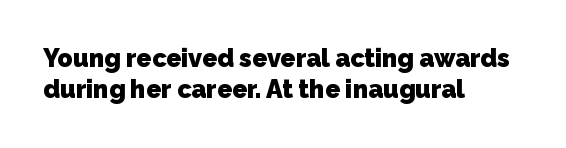
{"bold": "yes", "underline": "no", "align": "left", "line_spacing": "normal", "line_spacing_ratio": 1.26, "letter_spacing": "normal", "letter_spacing_em": 0.0, "glyph_px": 25}
